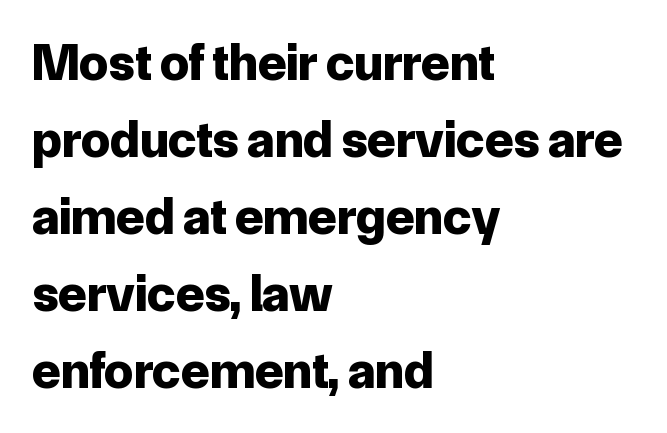
{"serif": "no", "italic": "no", "bold": "yes", "weight": "bold", "width": "normal", "stroke_contrast": "low", "x_height": "medium", "monospaced": "no", "underline": "no", "align": "left", "line_spacing": "normal", "line_spacing_ratio": 1.48, "letter_spacing": "normal", "letter_spacing_em": 0.0, "glyph_px": 52}
